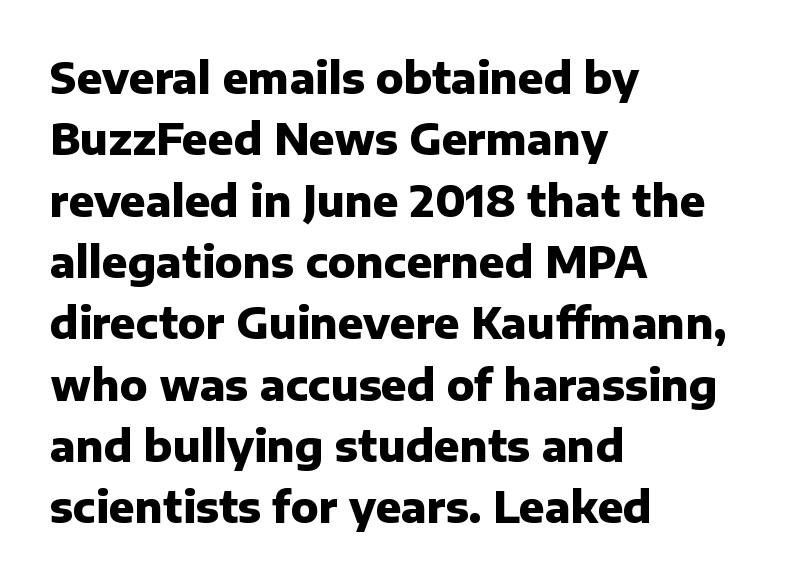
{"serif": "no", "italic": "no", "bold": "yes", "weight": "heavy", "width": "normal", "stroke_contrast": "low", "x_height": "medium", "monospaced": "no", "underline": "no", "align": "left", "line_spacing": "normal", "line_spacing_ratio": 1.46, "letter_spacing": "normal", "letter_spacing_em": 0.0, "glyph_px": 42}
